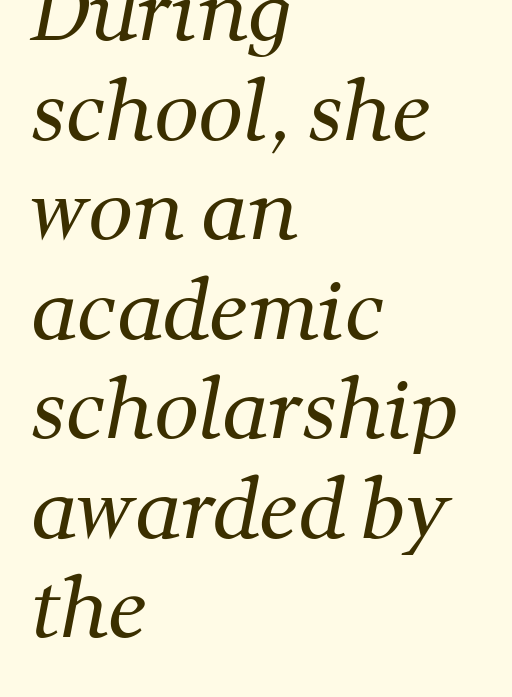
Q: Is the text bold? A: No.
Q: Is the typeface a serif or a sans-serif typeface? A: Serif.
Q: Is the text underlined? A: No.
Q: How is the paragraph aligned? A: Left-aligned.
Q: Is the spacing between letters normal or unusually wide? A: Normal.
Q: Is the spacing between lines tight, normal or loose? A: Normal.
Q: Width (condensed, normal, or wide)? A: Normal.
Q: Stroke contrast? A: Medium.
Q: x-height? A: Medium.
Q: Monospaced? A: No.
